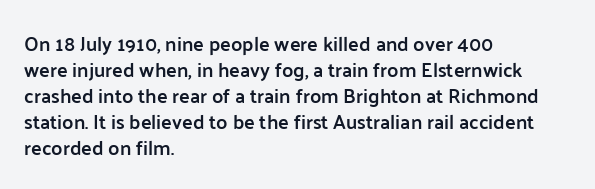
The image shows 20 px text type, upright; set left-aligned, normal line spacing (1.3x), normal letter spacing, not underlined.
